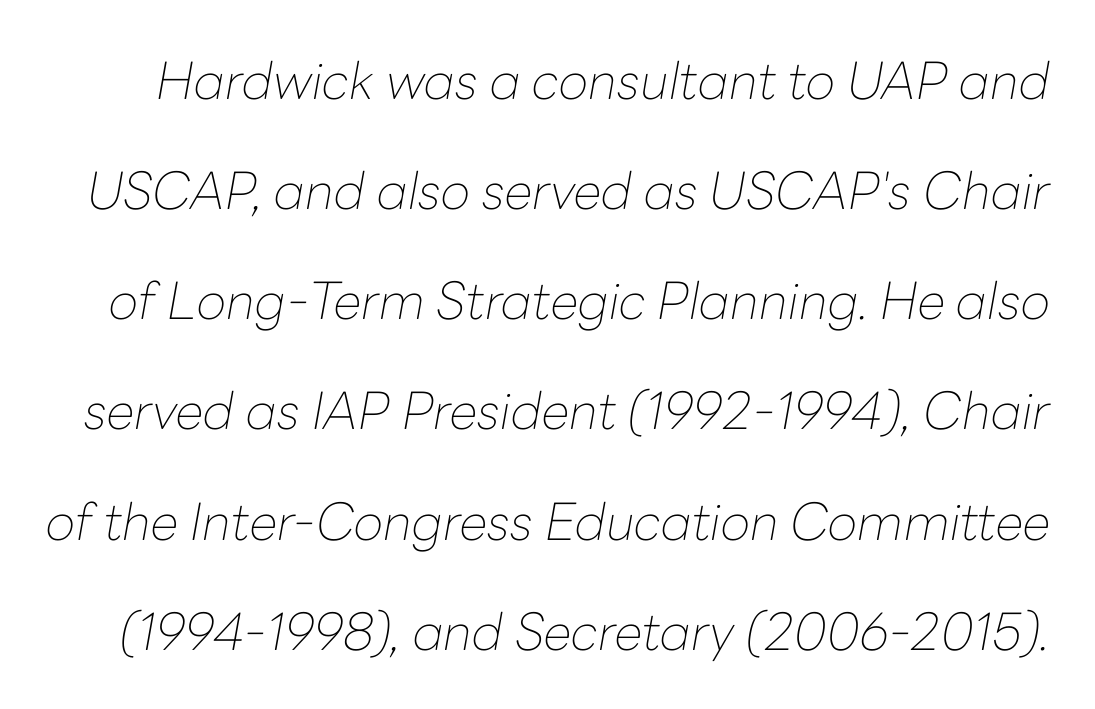
This rendering leaves character spacing at its baseline value. The baseline area is clear. Character widths vary here, with narrow letters taking less room than wide ones. Characters are canted at an angle relative to the baseline's perpendicular. How would I describe the line gaps? Wide and relaxed.
